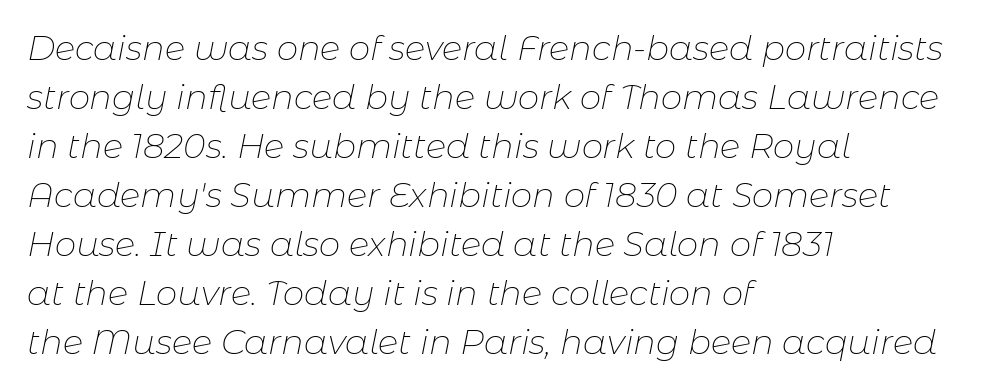
{"italic": "yes", "lean": "right", "slant_degrees": 11, "bold": "no", "weight": "thin", "width": "normal", "stroke_contrast": "low", "x_height": "medium", "monospaced": "no", "underline": "no", "align": "left", "line_spacing": "normal", "line_spacing_ratio": 1.44, "letter_spacing": "normal", "letter_spacing_em": 0.0, "glyph_px": 34}
